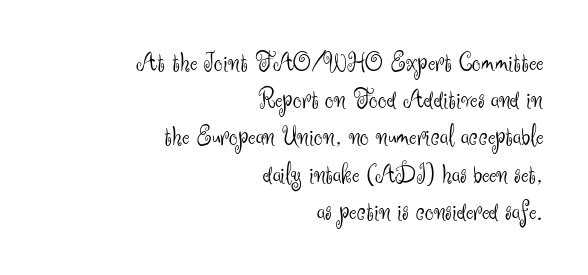
The image shows 28 px light sans-serif type, upright; set right-aligned, normal line spacing (1.33x), normal letter spacing, not underlined; medium stroke contrast and a small x-height.
